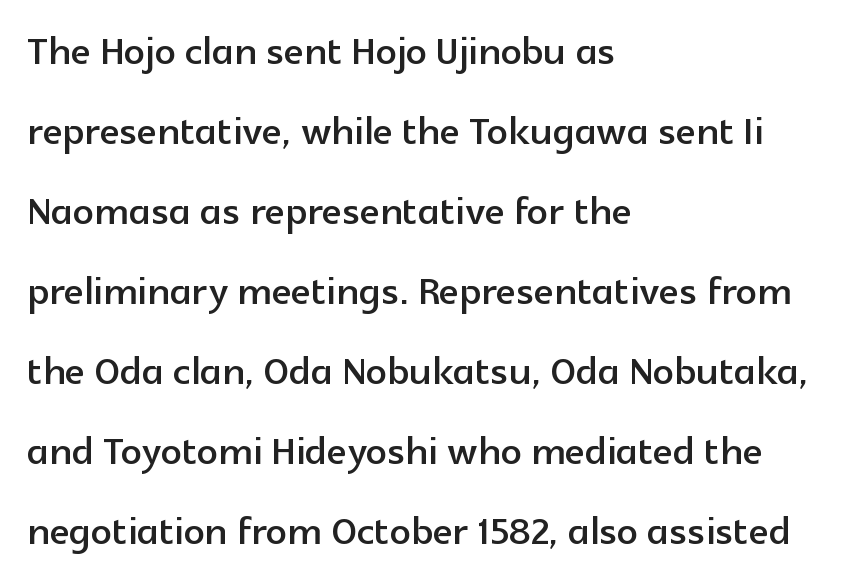
Q: Is the text italic (slanted)? A: No, it is upright.
Q: Is the typeface a serif or a sans-serif typeface? A: Sans-serif.
Q: Is the text underlined? A: No.
Q: How is the paragraph aligned? A: Left-aligned.
Q: Is the spacing between letters normal or unusually wide? A: Normal.
Q: Is the spacing between lines tight, normal or loose? A: Normal.
Q: Width (condensed, normal, or wide)? A: Normal.
Q: x-height? A: Medium.
Q: Monospaced? A: No.
